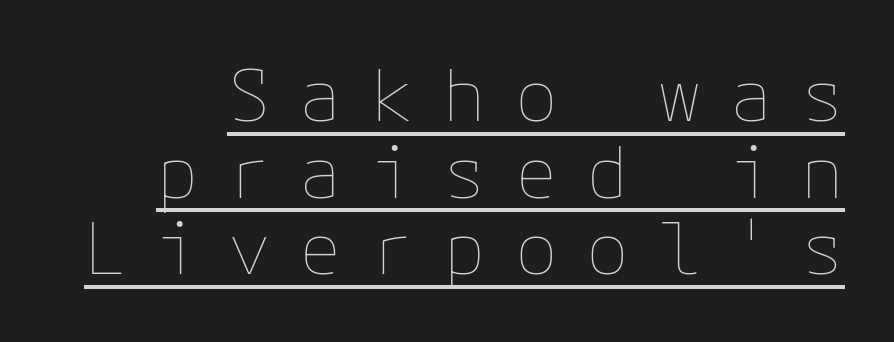
Q: Is the text bold? A: No.
Q: Is the text italic (slanted)? A: No, it is upright.
Q: Is the text underlined? A: Yes.
Q: Is the spacing between letters normal or unusually wide? A: Unusually wide.
Q: Is the spacing between lines tight, normal or loose? A: Tight.
Q: Width (condensed, normal, or wide)? A: Normal.
Q: Stroke contrast? A: Low.
Q: x-height? A: Medium.
